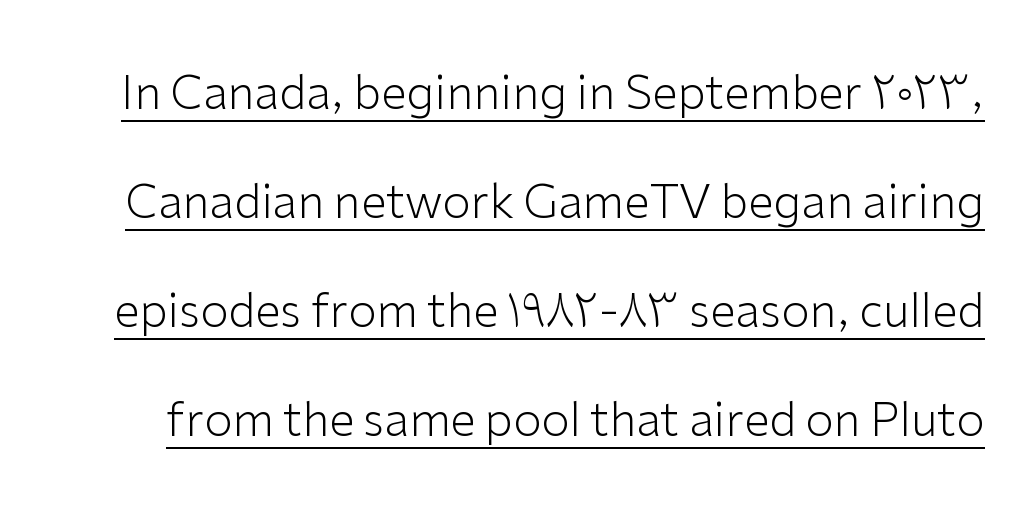
The image shows 46 px light sans-serif type, upright; set loose line spacing (2.37x), normal letter spacing, underlined; low stroke contrast and a medium x-height.
